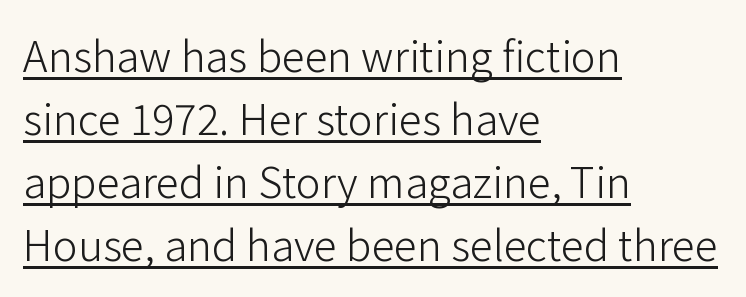
Think of a printed novel: that variable character pitch is what you see here. Weight: regular or lighter. Each line starts at the same left margin while the right side varies. Each new line begins a customary step beneath the previous one.
